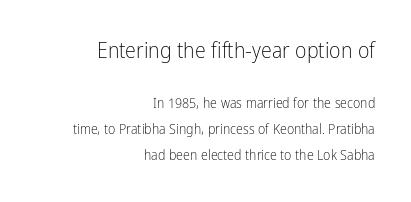
Does the lettering tilt? It doesn't — this is upright. Only glyphs here, with clear space below each row. The face used here appears at its bigger size in the upper chunk. Heaviness? Minimal to ordinary, like unemphasized prose. How are the letters spaced? Ordinarily, with no added tracking.
